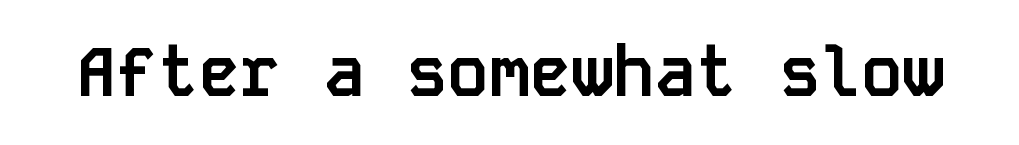
Q: Is the text bold? A: Yes.
Q: Is the text italic (slanted)? A: No, it is upright.
Q: Is the typeface a serif or a sans-serif typeface? A: Sans-serif.
Q: Is the text underlined? A: No.
Q: Is the spacing between letters normal or unusually wide? A: Normal.
Q: Width (condensed, normal, or wide)? A: Normal.
Q: Stroke contrast? A: Low.
Q: x-height? A: Large.
Q: Monospaced? A: Yes.
